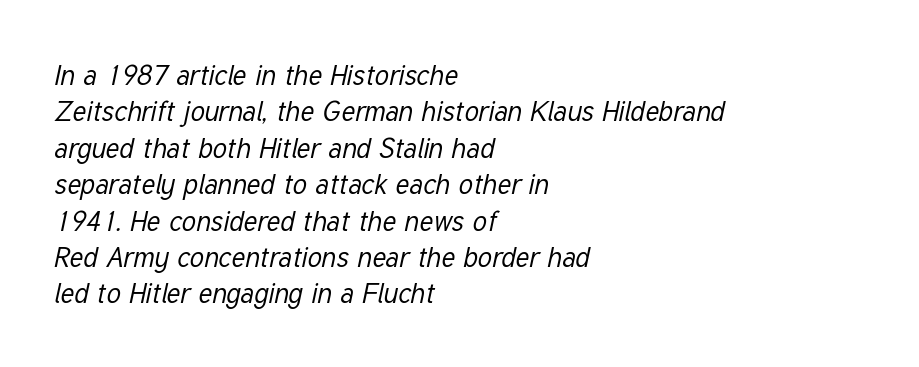
These lines keep a tight, regular rhythm from letter to letter. You could not count columns in this text — the font is proportionally spaced. Style check: oblique. The ragged edge is on the right, which tells us the setting is flush left. Underlining? Definitely not there.
